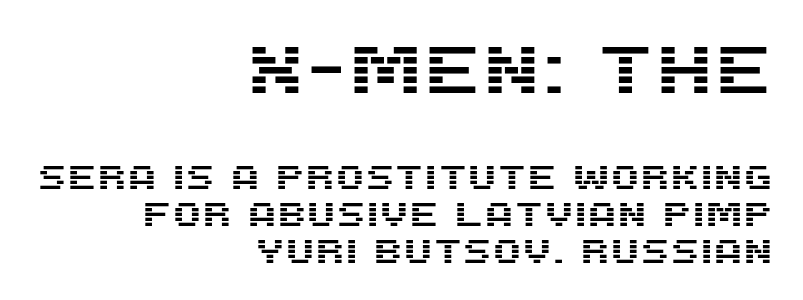
This rendering features lettering with no underline. Leftover space on each line is placed entirely before the opening word. Interline gaps are noticeably narrow in this sample. The passage shown is typed in a proportional face where columns would drift. Large over small — that's the arrangement of the two blocks here.
